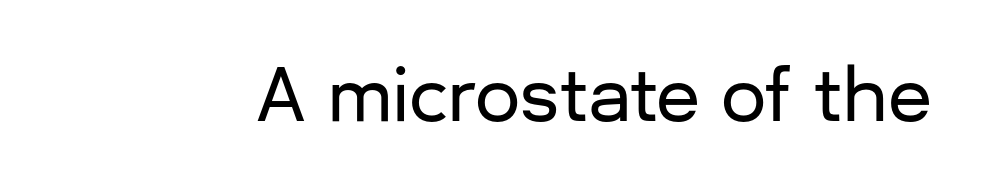
The image shows 72 px sans-serif type, upright; set normal letter spacing, not underlined; low stroke contrast and a medium x-height.
